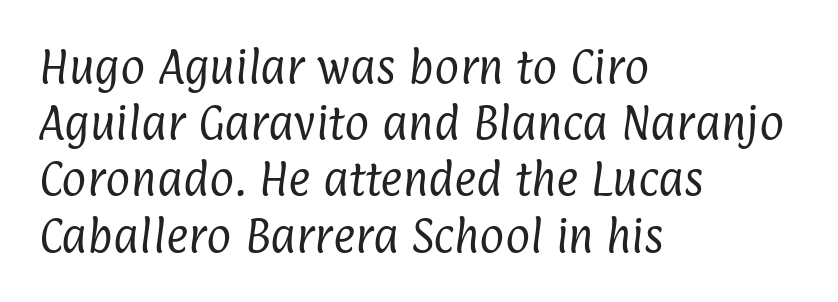
The image shows 38 px regular-weight, condensed sans-serif type; set left-aligned, normal line spacing (1.48x), normal letter spacing, not underlined; low stroke contrast and a medium x-height.
